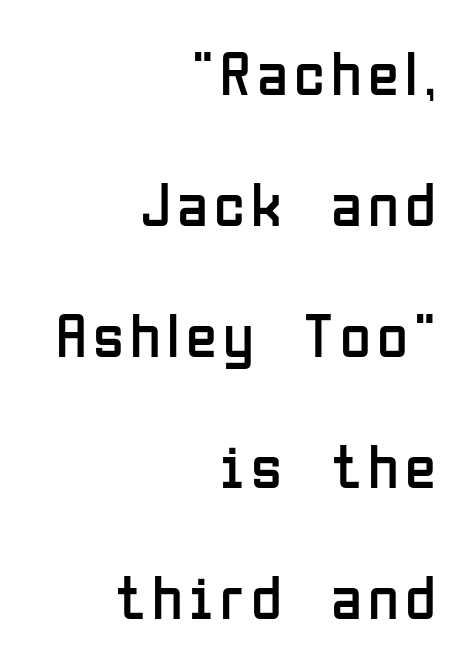
{"serif": "no", "italic": "no", "bold": "no", "weight": "regular", "width": "condensed", "stroke_contrast": "low", "x_height": "medium", "monospaced": "no", "underline": "no", "align": "right", "line_spacing": "loose", "line_spacing_ratio": 2.08, "glyph_px": 63}
